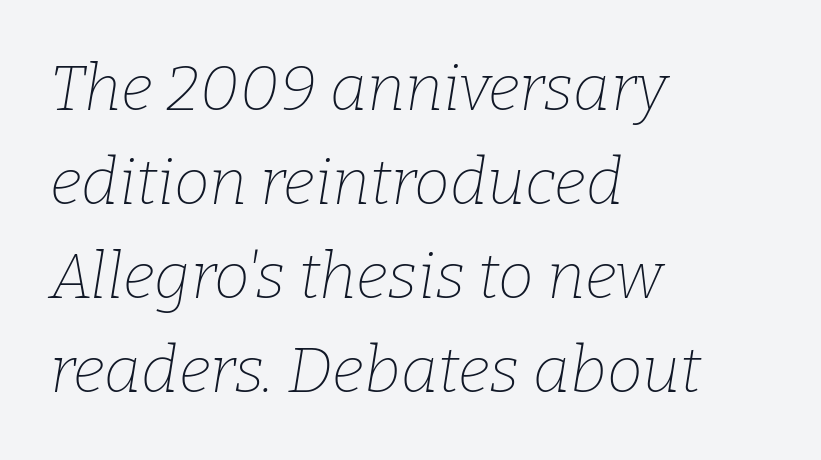
Q: Is the text bold? A: No.
Q: Is the text italic (slanted)? A: Yes, it leans right by about 9 degrees.
Q: Is the typeface a serif or a sans-serif typeface? A: Serif.
Q: Is the text underlined? A: No.
Q: How is the paragraph aligned? A: Left-aligned.
Q: Is the spacing between letters normal or unusually wide? A: Normal.
Q: Is the spacing between lines tight, normal or loose? A: Normal.
Q: Width (condensed, normal, or wide)? A: Normal.
Q: Stroke contrast? A: Low.
Q: x-height? A: Medium.
Q: Monospaced? A: No.
